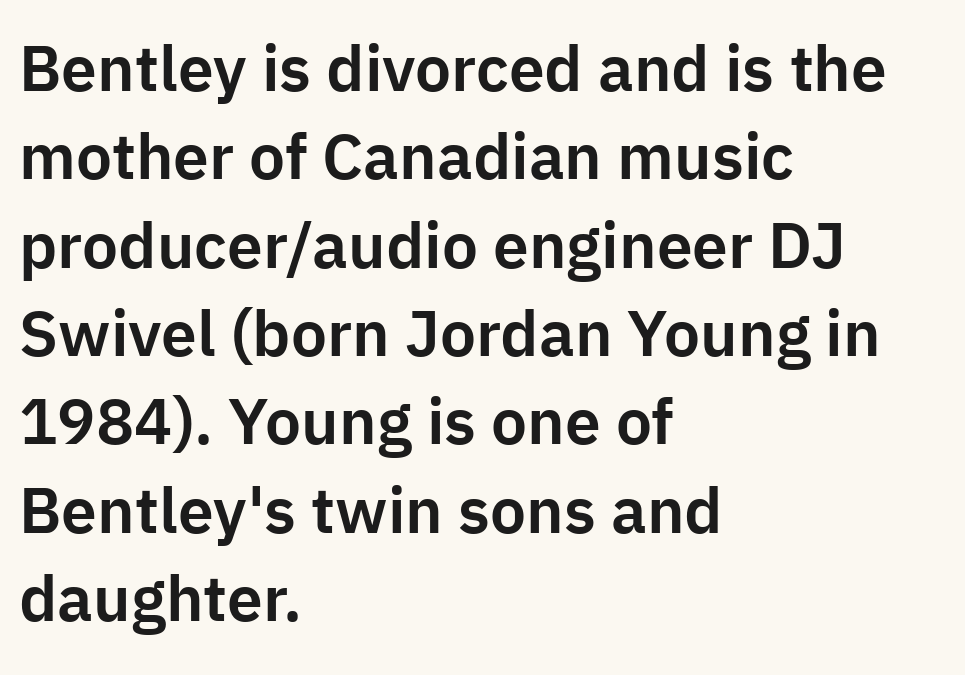
The image shows 64 px sans-serif type, upright; set left-aligned, normal line spacing (1.38x), normal letter spacing, not underlined; low stroke contrast and a medium x-height.
